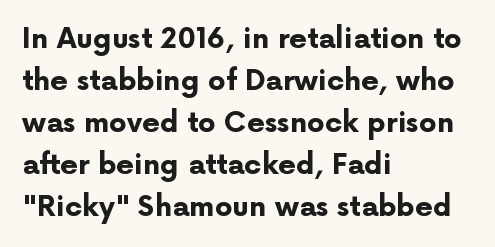
The baseline area is clear. In terms of letterspacing, this is plain default setting. Short and long lines alike share a common starting point at left. This block has exactly the height ordinary leading produces. Posture: vertical.
